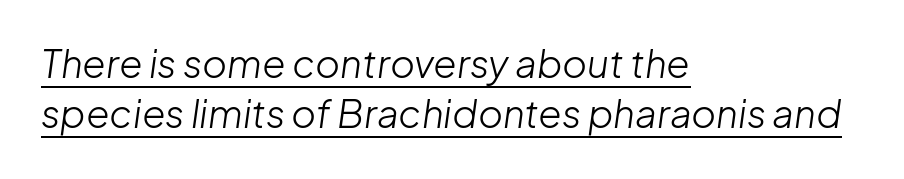
Q: Is the text bold? A: No.
Q: Is the text italic (slanted)? A: Yes, it leans right by about 8 degrees.
Q: Is the text underlined? A: Yes.
Q: How is the paragraph aligned? A: Left-aligned.
Q: Is the spacing between letters normal or unusually wide? A: Normal.
Q: Is the spacing between lines tight, normal or loose? A: Normal.
Q: Width (condensed, normal, or wide)? A: Normal.
Q: Stroke contrast? A: Low.
Q: x-height? A: Medium.
Q: Monospaced? A: No.
